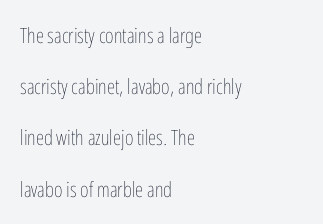
{"italic": "no", "bold": "no", "underline": "no", "align": "left", "line_spacing": "loose", "line_spacing_ratio": 2.44, "letter_spacing": "normal", "letter_spacing_em": 0.0, "glyph_px": 21}
